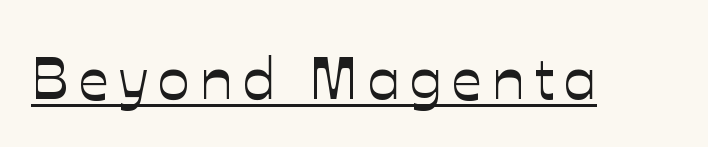
The image shows 60 px text type, upright; set underlined; low stroke contrast and a medium x-height.
